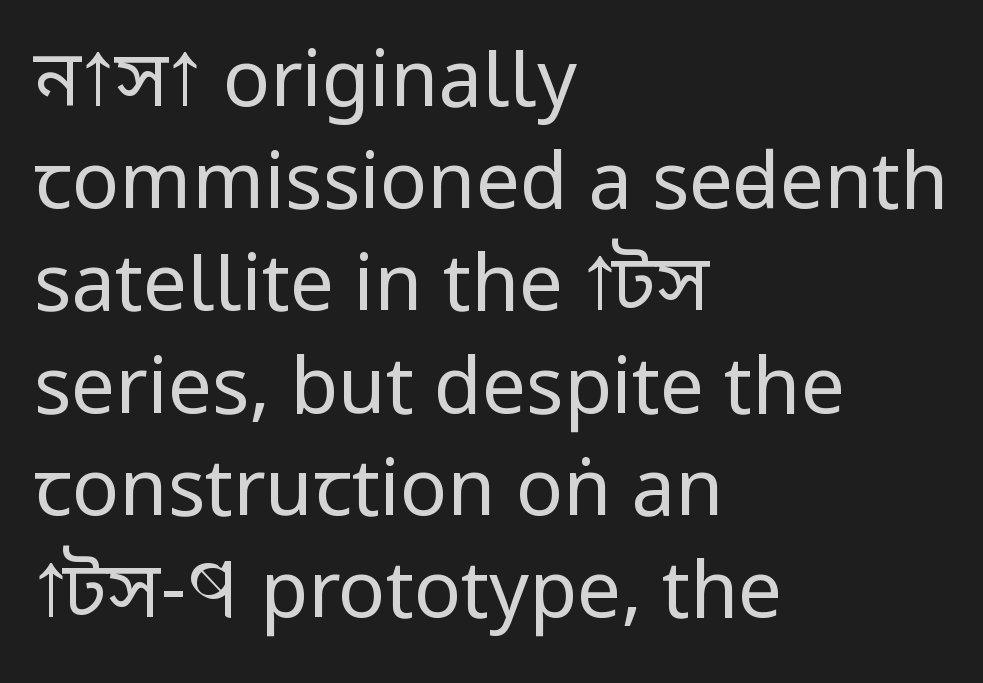
{"serif": "no", "italic": "no", "bold": "no", "weight": "regular", "width": "condensed", "stroke_contrast": "low", "x_height": "large", "monospaced": "no", "underline": "no", "align": "left", "line_spacing": "normal", "line_spacing_ratio": 1.31, "letter_spacing": "normal", "letter_spacing_em": 0.0, "glyph_px": 78}
